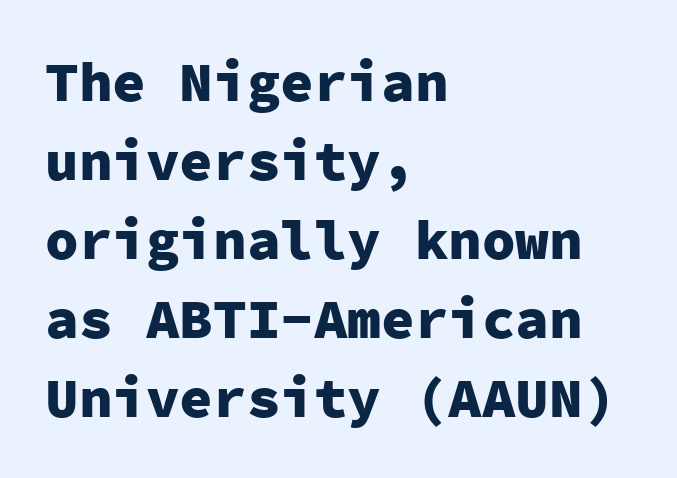
{"serif": "no", "italic": "no", "bold": "yes", "weight": "heavy", "width": "normal", "stroke_contrast": "low", "x_height": "medium", "monospaced": "yes", "underline": "no", "align": "left", "line_spacing": "normal", "line_spacing_ratio": 1.41, "letter_spacing": "normal", "letter_spacing_em": 0.0, "glyph_px": 56}
